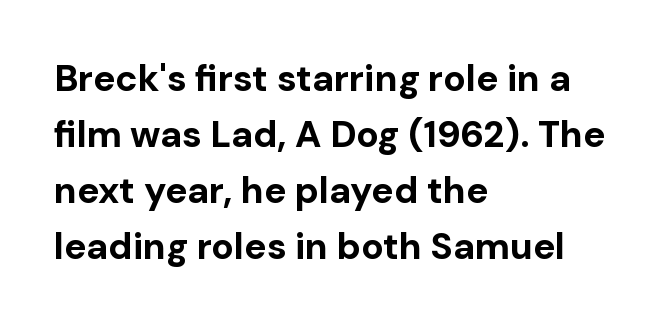
The image shows 37 px bold sans-serif type, upright; set left-aligned, normal line spacing (1.51x), normal letter spacing, not underlined; low stroke contrast and a medium x-height.
